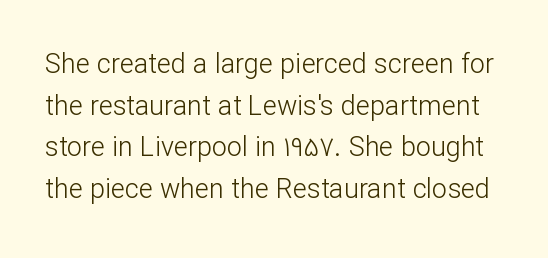
Q: Is the text bold? A: No.
Q: Is the text italic (slanted)? A: No, it is upright.
Q: Is the text underlined? A: No.
Q: Is the spacing between letters normal or unusually wide? A: Normal.
Q: Is the spacing between lines tight, normal or loose? A: Normal.
